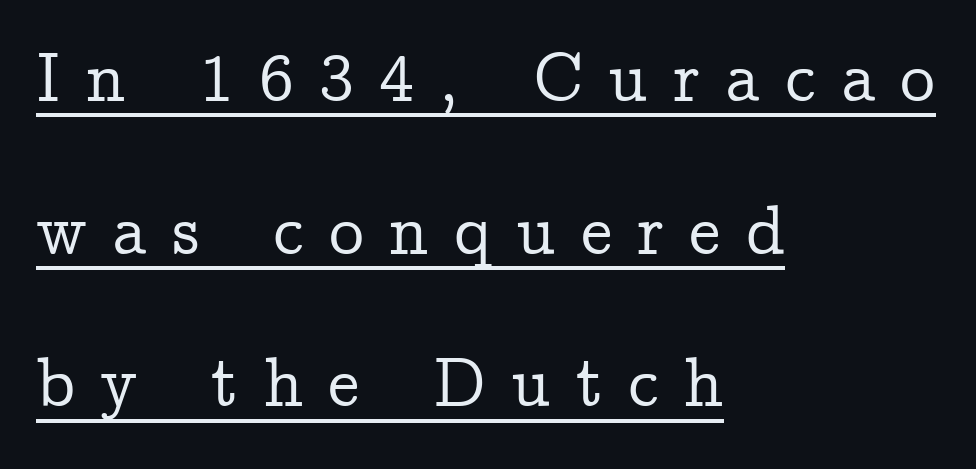
Typographically, this falls in the serif category. Caption: lettering with a line underneath. In terms of letterspacing, this is a distinctly airy, spread setting. Horizontal alignment here is leftward, the default for most running prose. The leading is generous, giving the passage an open texture.
